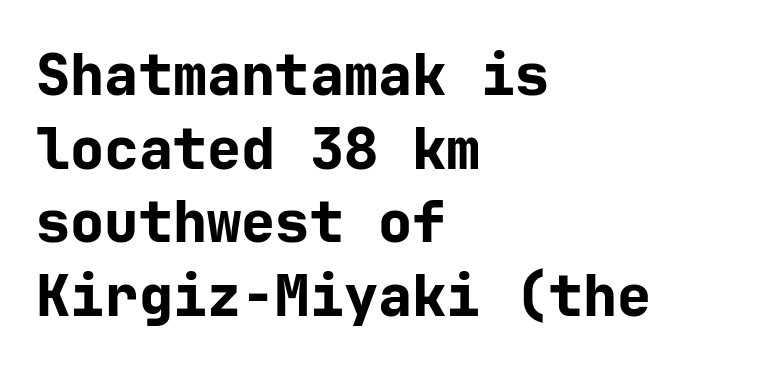
The image shows 57 px bold sans-serif type, upright; set left-aligned, normal line spacing (1.29x), normal letter spacing, not underlined; low stroke contrast and a medium x-height.
